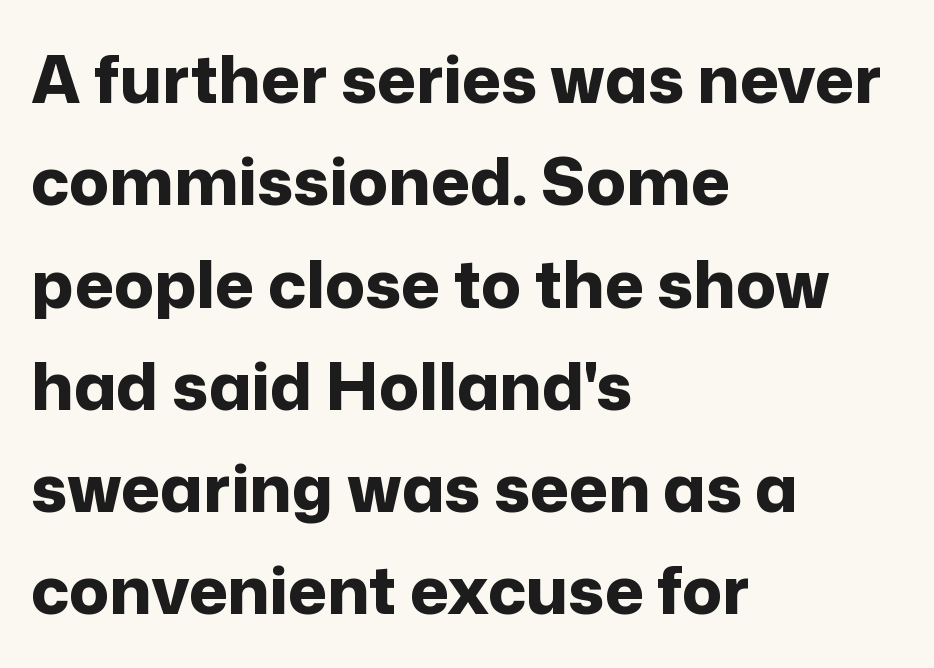
Q: Is the text bold? A: Yes.
Q: Is the text italic (slanted)? A: No, it is upright.
Q: Is the typeface a serif or a sans-serif typeface? A: Sans-serif.
Q: Is the text underlined? A: No.
Q: How is the paragraph aligned? A: Left-aligned.
Q: Is the spacing between letters normal or unusually wide? A: Normal.
Q: Is the spacing between lines tight, normal or loose? A: Normal.
Q: Width (condensed, normal, or wide)? A: Normal.
Q: Stroke contrast? A: Low.
Q: x-height? A: Medium.
Q: Monospaced? A: No.
